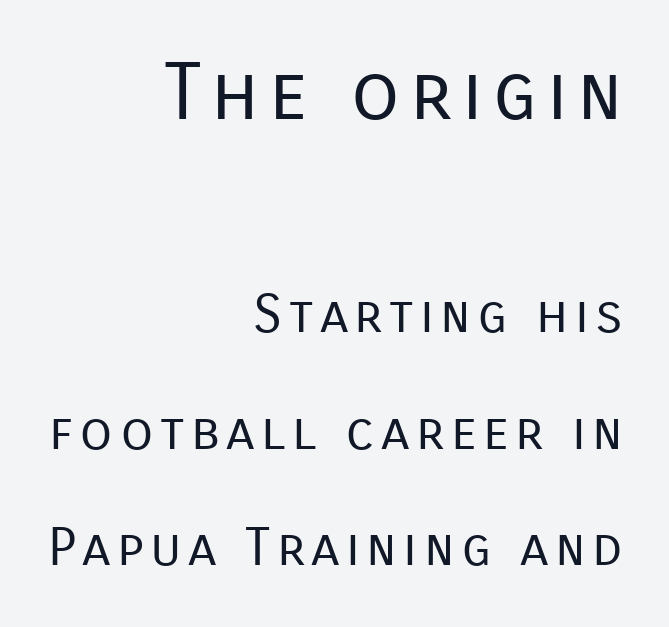
The image shows 79 px regular-weight sans-serif type, upright; set right-aligned, loose line spacing (2.2x), not underlined; the first (top) block is 1.49x larger; low stroke contrast and a medium x-height.
